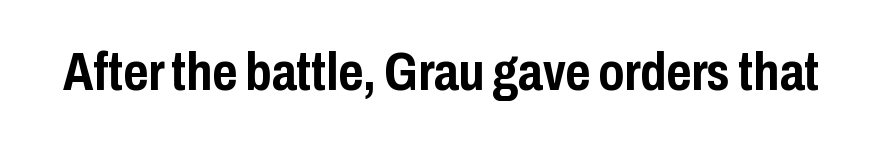
The glyphs in this specimen are sans serif. Is the type bold? Yes — the strokes are clearly thick and heavy. These lines are rendered in a variable-pitch font. Lines of text with bare space underneath.
